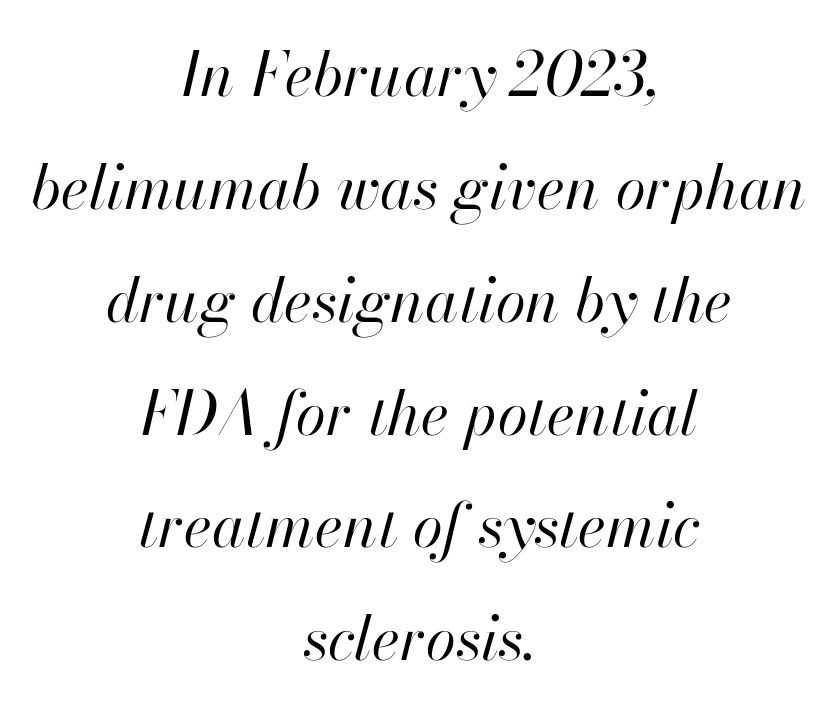
Q: Is the text bold? A: No.
Q: Is the text italic (slanted)? A: Yes, it leans right by about 13 degrees.
Q: Is the text underlined? A: No.
Q: How is the paragraph aligned? A: Centered.
Q: Is the spacing between letters normal or unusually wide? A: Normal.
Q: Width (condensed, normal, or wide)? A: Normal.
Q: Stroke contrast? A: High.
Q: x-height? A: Small.
Q: Monospaced? A: No.
